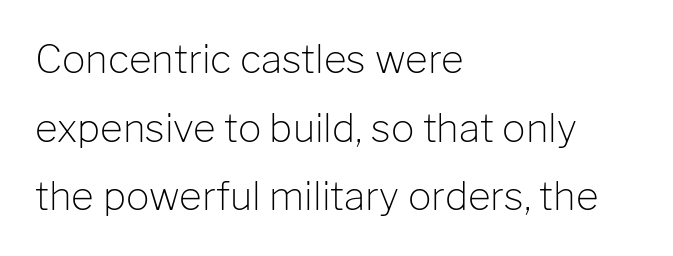
Q: Is the text bold? A: No.
Q: Is the text italic (slanted)? A: No, it is upright.
Q: Is the typeface a serif or a sans-serif typeface? A: Sans-serif.
Q: Is the text underlined? A: No.
Q: How is the paragraph aligned? A: Left-aligned.
Q: Is the spacing between letters normal or unusually wide? A: Normal.
Q: Width (condensed, normal, or wide)? A: Normal.
Q: Stroke contrast? A: Low.
Q: x-height? A: Medium.
Q: Monospaced? A: No.
